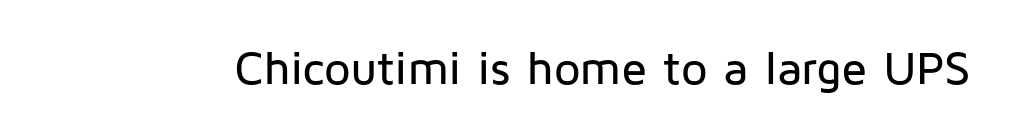
{"serif": "no", "italic": "no", "width": "normal", "stroke_contrast": "low", "x_height": "medium", "monospaced": "no", "underline": "no", "letter_spacing": "normal", "letter_spacing_em": 0.0, "glyph_px": 47}
